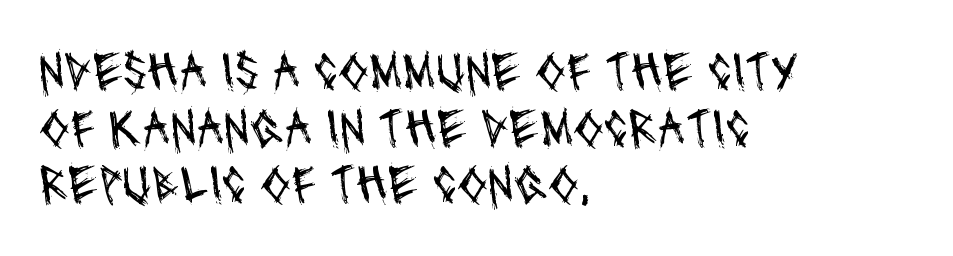
Is this a fixed-width face? No — the glyphs have proportional, varying widths. Nobody touched the tracking dial on this one. Rows of type sit shoulder to shoulder in the vertical direction. The setting favours the left margin, as ordinary paragraphs usually do. A typesetter would label this face a sans.
